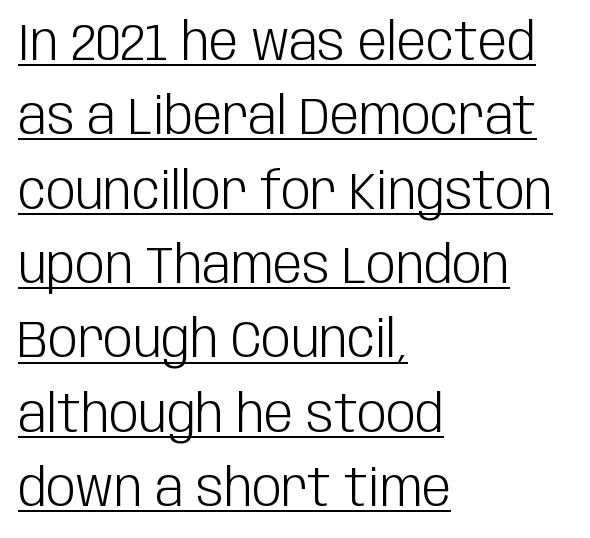
{"serif": "no", "italic": "no", "bold": "no", "weight": "light", "width": "condensed", "stroke_contrast": "low", "x_height": "large", "monospaced": "no", "underline": "yes", "align": "left", "line_spacing": "normal", "line_spacing_ratio": 1.43, "letter_spacing": "normal", "letter_spacing_em": 0.0, "glyph_px": 52}
